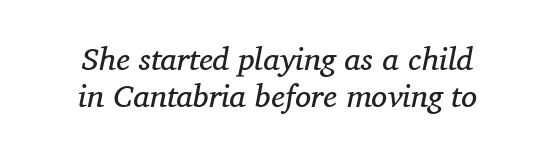
A typesetter would call this zero additional tracking. Each row of text sits above clean, open space. The axis of the letterforms is tilted away from vertical. Old-style or modern, the face here clearly has serifs. Caption: multi-line text, centered on the measure.
